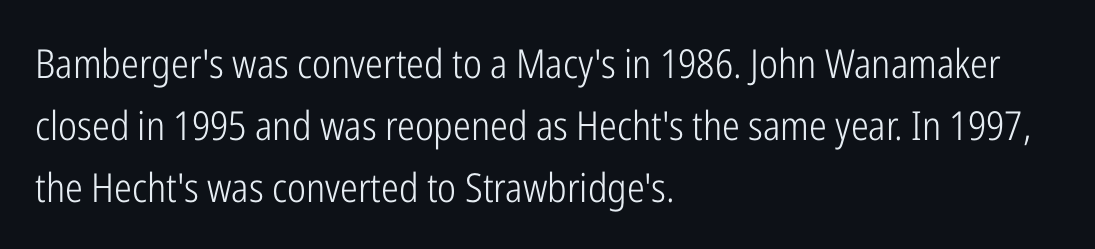
Stems and bowls with no extra thickness — not bold. Quick note: interline space is typical. Varying glyph widths throughout — classic text-font behaviour. No word sits above an underline.
